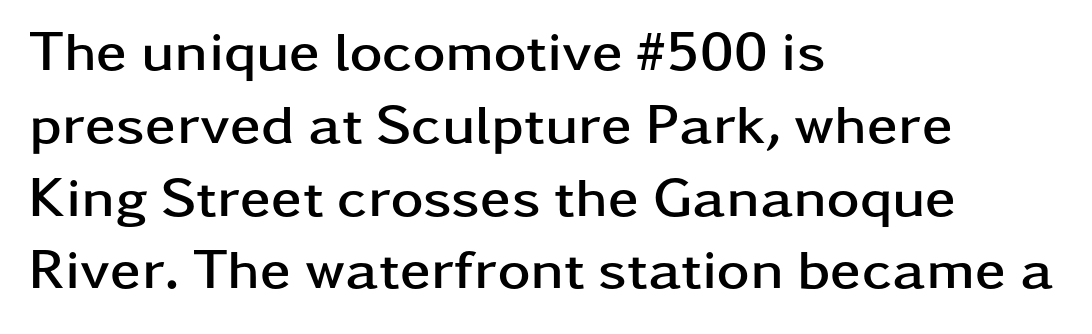
{"serif": "no", "italic": "no", "bold": "yes", "weight": "semibold", "width": "wide", "stroke_contrast": "low", "x_height": "medium", "monospaced": "no", "underline": "no", "align": "left", "line_spacing": "normal", "line_spacing_ratio": 1.3, "letter_spacing": "normal", "letter_spacing_em": 0.0, "glyph_px": 56}
